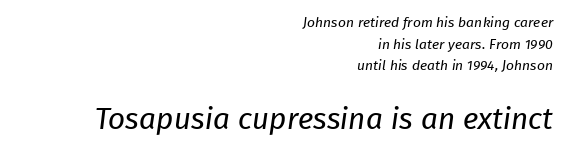
{"serif": "no", "bold": "no", "weight": "regular", "width": "normal", "stroke_contrast": "low", "x_height": "medium", "monospaced": "no", "underline": "no", "align": "right", "line_spacing": "normal", "line_spacing_ratio": 1.55, "letter_spacing": "normal", "letter_spacing_em": 0.0, "larger_block": "second", "size_ratio": 2.14, "glyph_px": 30}
